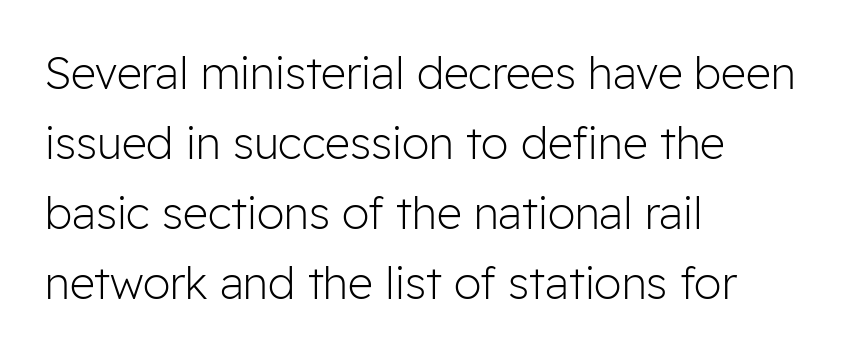
Q: Is the text bold? A: No.
Q: Is the text italic (slanted)? A: No, it is upright.
Q: Is the typeface a serif or a sans-serif typeface? A: Sans-serif.
Q: Is the text underlined? A: No.
Q: How is the paragraph aligned? A: Left-aligned.
Q: Is the spacing between letters normal or unusually wide? A: Normal.
Q: Is the spacing between lines tight, normal or loose? A: Normal.
Q: Width (condensed, normal, or wide)? A: Normal.
Q: Stroke contrast? A: Low.
Q: x-height? A: Medium.
Q: Monospaced? A: No.
